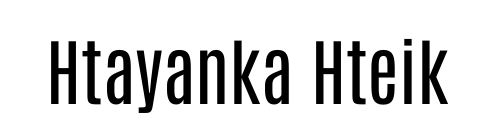
Q: Is the text bold? A: No.
Q: Is the text italic (slanted)? A: No, it is upright.
Q: Is the typeface a serif or a sans-serif typeface? A: Sans-serif.
Q: Is the text underlined? A: No.
Q: Is the spacing between letters normal or unusually wide? A: Normal.
Q: Width (condensed, normal, or wide)? A: Condensed.
Q: Stroke contrast? A: Low.
Q: x-height? A: Large.
Q: Monospaced? A: No.
